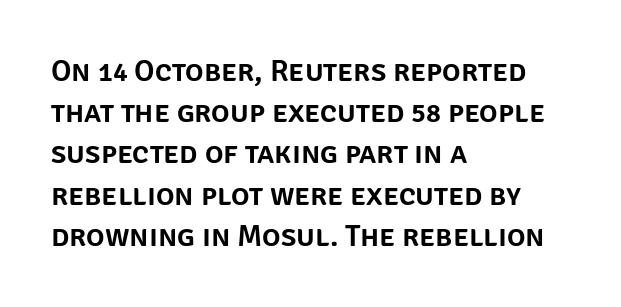
Looks like regular typesetting: each glyph gets only the width it needs. The type family on display is of the sans-serif kind. Ordinary non-slanted type is in use. Every row of glyphs begins at an identical x-position on the left. Between one letter and the next there's only the usual sliver of space.
